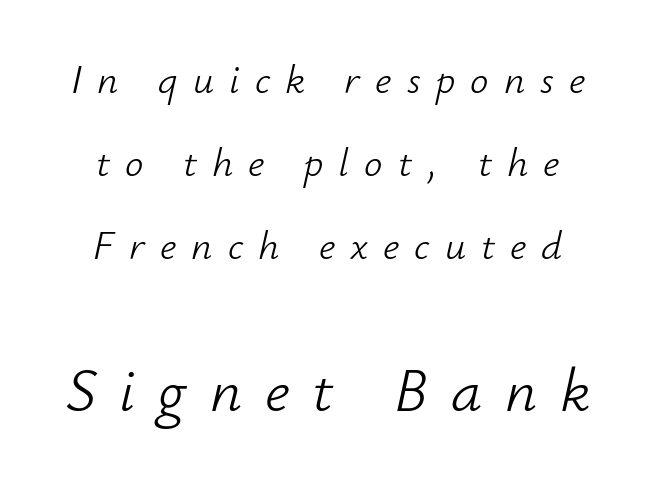
Spacing between characters has been opened up far beyond the box default. Quick note: interline space is abundant. Each letter keeps its own natural width here, so spacing adapts to shape. Would a proofreader flag this as italicized? Yes. The font is comparable to plain body text, perhaps lighter. Only glyphs here, with clear space below each row.
